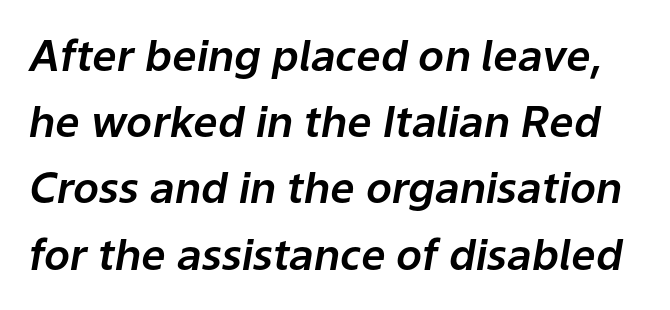
Letters rest on an invisible, unmarked baseline. Regular leading. There is no visible air inserted between adjacent glyphs. An italicized treatment has been applied to the whole sample.
